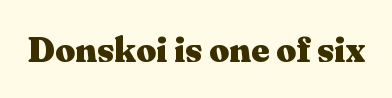
This sample has the flowing, uneven cadence of proportional lettering. Underline: absent. Typesetter's note: full bold, strokes at maximum text heaviness. The text was rendered using a seriffed face with decorative stroke endings. In terms of posture, this sample is upright. Characters follow at the spacing the type designer built in.
